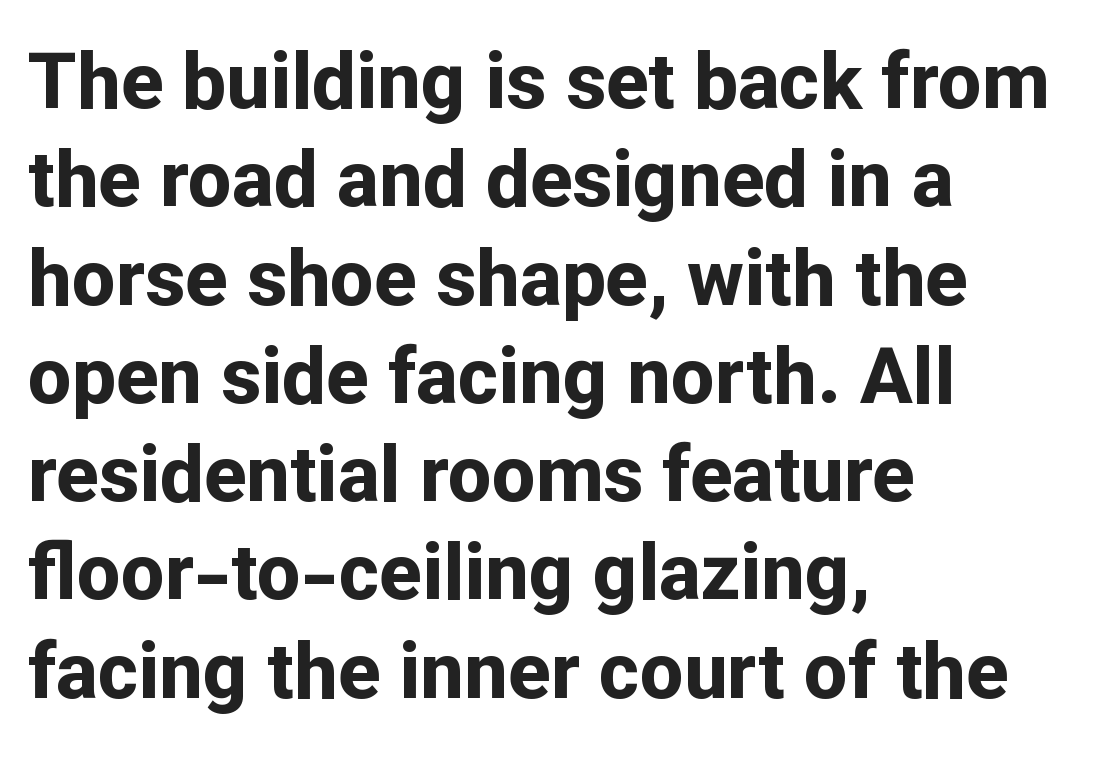
{"serif": "no", "italic": "no", "bold": "yes", "weight": "bold", "width": "normal", "stroke_contrast": "low", "x_height": "medium", "monospaced": "no", "underline": "no", "align": "left", "line_spacing": "normal", "line_spacing_ratio": 1.26, "letter_spacing": "normal", "letter_spacing_em": 0.0, "glyph_px": 78}
